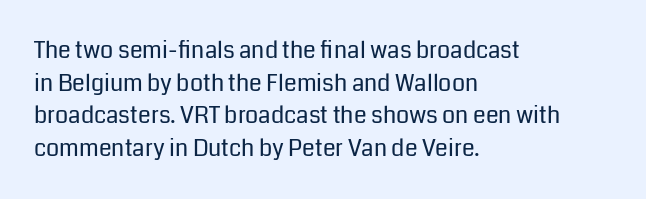
Characters follow at the spacing the type designer built in. The letterforms sit at book weight or below. Rendered with straight, roman letterforms. The rows are spaced the way most documents space them. The strip under each line holds only bare page.
